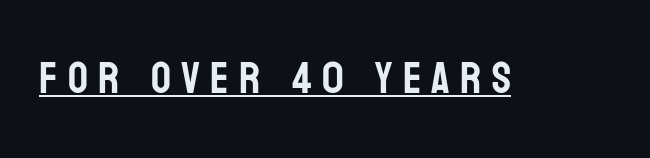
{"serif": "no", "italic": "no", "width": "condensed", "stroke_contrast": "low", "x_height": "large", "monospaced": "no", "underline": "yes", "letter_spacing": "wide", "letter_spacing_em": 0.23, "glyph_px": 44}
